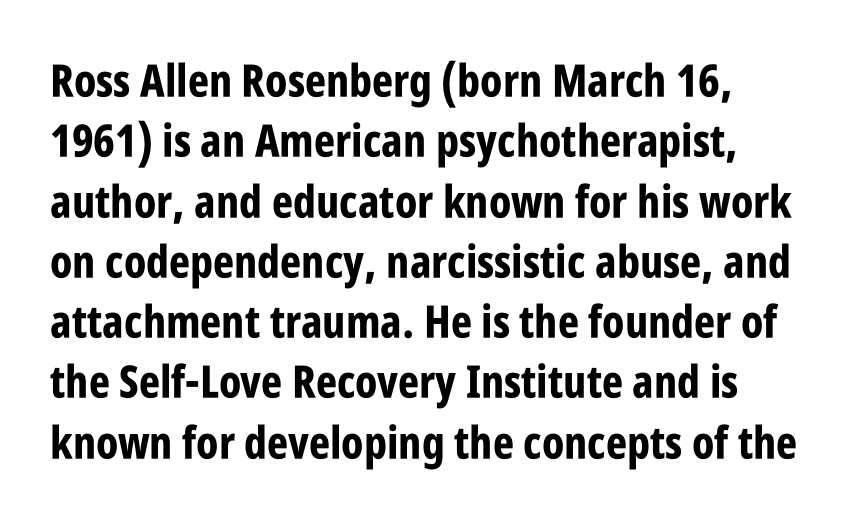
{"serif": "no", "italic": "no", "bold": "yes", "weight": "bold", "width": "condensed", "stroke_contrast": "low", "x_height": "large", "monospaced": "no", "underline": "no", "line_spacing": "normal", "line_spacing_ratio": 1.34, "letter_spacing": "normal", "letter_spacing_em": 0.0, "glyph_px": 45}
